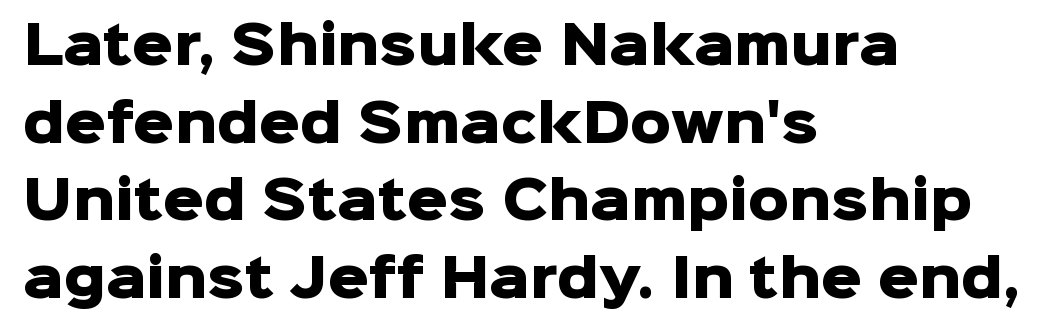
{"serif": "no", "italic": "no", "bold": "yes", "weight": "heavy", "width": "normal", "stroke_contrast": "low", "x_height": "medium", "monospaced": "no", "underline": "no", "align": "left", "line_spacing": "normal", "line_spacing_ratio": 1.52, "letter_spacing": "normal", "letter_spacing_em": 0.0, "glyph_px": 51}
